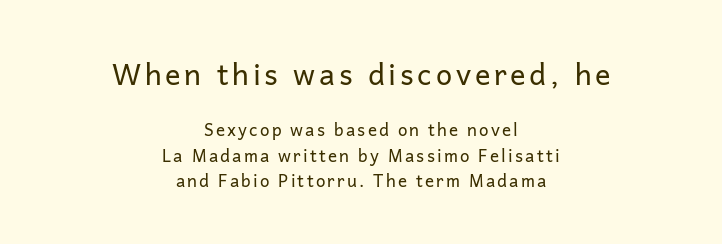
The image shows 29 px regular-weight sans-serif type, upright; set centered, normal line spacing (1.49x), not underlined; the first (top) block is 1.71x larger; low stroke contrast and a medium x-height.
